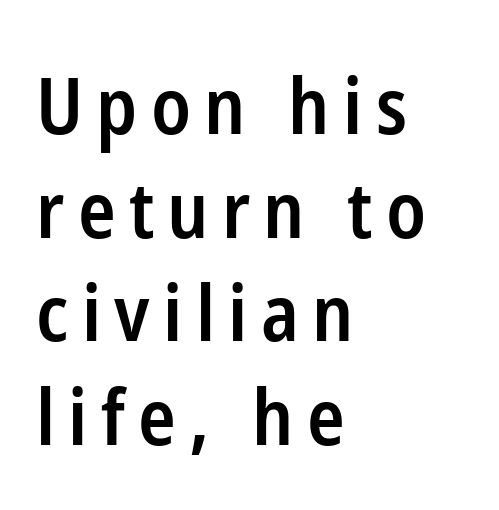
The image shows 78 px semibold, condensed sans-serif type, upright; set left-aligned, normal line spacing (1.33x), not underlined; low stroke contrast and a medium x-height.
